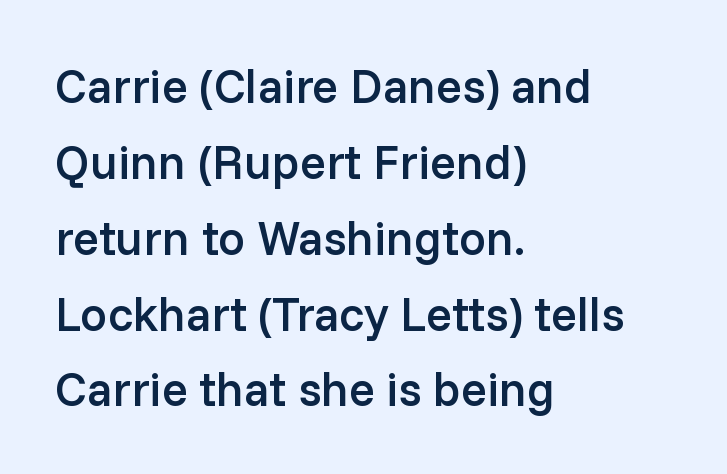
Proportional: the letters do not fall into vertical columns. A roman cut, with each character standing at attention. A student would call this left alignment; a typographer would say flush left, rag right. Default kerning and tracking; the words read as compact shapes. Serif or sans? Sans — the stroke terminals are bare. How heavy is the stroke? Medium-heavy — a semibold, shy of bold.
